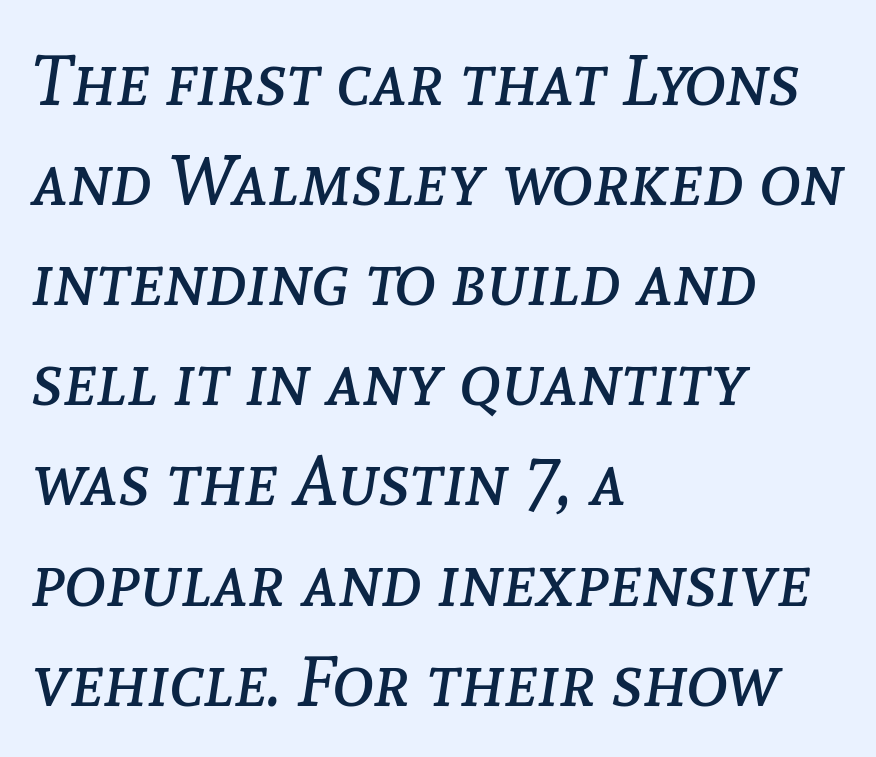
Q: Is the text bold? A: No.
Q: Is the text italic (slanted)? A: Yes, it leans right by about 8 degrees.
Q: Is the text underlined? A: No.
Q: How is the paragraph aligned? A: Left-aligned.
Q: Is the spacing between letters normal or unusually wide? A: Normal.
Q: Is the spacing between lines tight, normal or loose? A: Normal.
Q: Width (condensed, normal, or wide)? A: Normal.
Q: Stroke contrast? A: Low.
Q: x-height? A: Medium.
Q: Monospaced? A: No.
